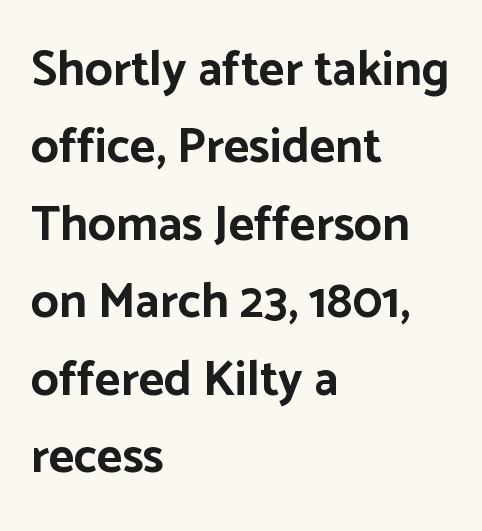
{"serif": "no", "italic": "no", "bold": "yes", "weight": "bold", "width": "normal", "stroke_contrast": "low", "x_height": "medium", "monospaced": "no", "underline": "no", "align": "left", "line_spacing": "normal", "line_spacing_ratio": 1.58, "letter_spacing": "normal", "letter_spacing_em": 0.0, "glyph_px": 49}
